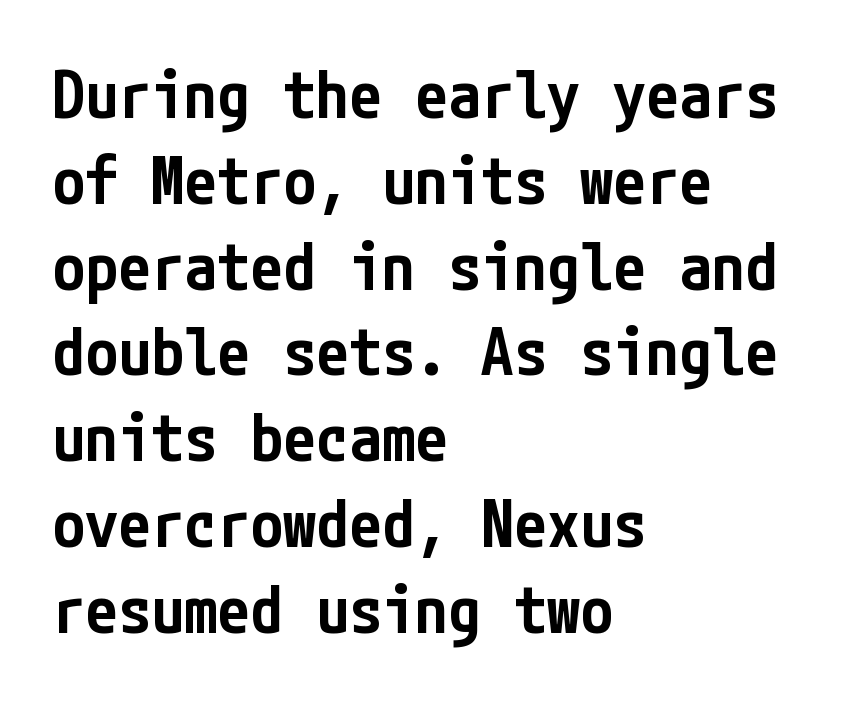
Every character sits straight up, as roman type does. The words here are not underlined. Honestly, the row spacing looks completely unremarkable. In CSS terms this would be text-align: left. Firm but not heavy-handed strokes: this text is semibold. Nothing sits at the stroke ends, so this counts as sans-serif.
